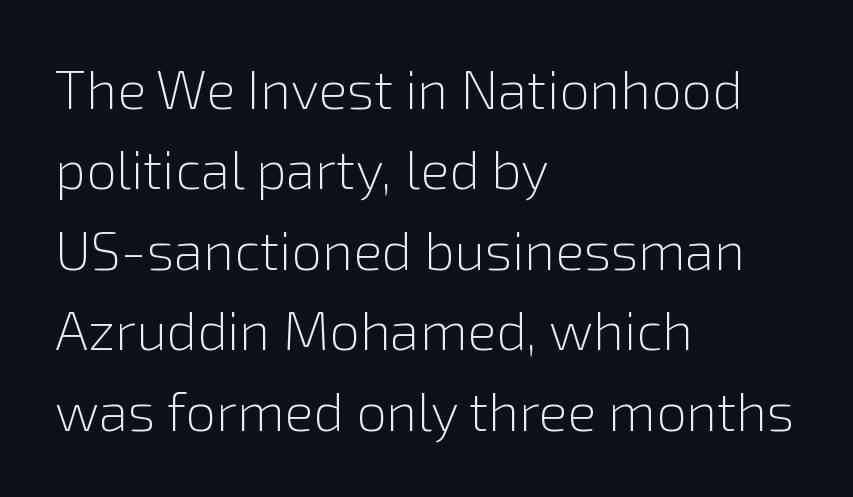
{"serif": "no", "italic": "no", "bold": "no", "weight": "light", "width": "normal", "stroke_contrast": "low", "x_height": "medium", "monospaced": "no", "underline": "no", "align": "left", "line_spacing": "normal", "line_spacing_ratio": 1.49, "letter_spacing": "normal", "letter_spacing_em": 0.0, "glyph_px": 54}
